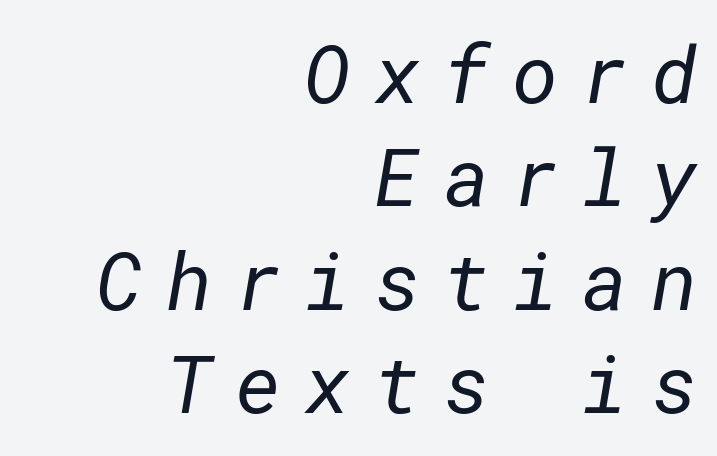
Q: Is the text bold? A: No.
Q: Is the typeface a serif or a sans-serif typeface? A: Sans-serif.
Q: Is the text underlined? A: No.
Q: How is the paragraph aligned? A: Right-aligned.
Q: Is the spacing between letters normal or unusually wide? A: Unusually wide.
Q: Is the spacing between lines tight, normal or loose? A: Normal.
Q: Width (condensed, normal, or wide)? A: Normal.
Q: Stroke contrast? A: Low.
Q: x-height? A: Medium.
